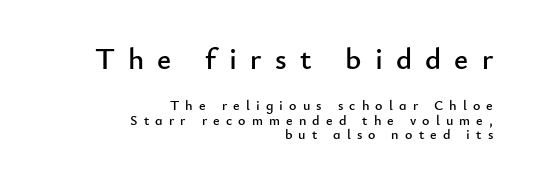
Q: Is the text italic (slanted)? A: No, it is upright.
Q: Is the typeface a serif or a sans-serif typeface? A: Sans-serif.
Q: Is the text underlined? A: No.
Q: How is the paragraph aligned? A: Right-aligned.
Q: Is the spacing between letters normal or unusually wide? A: Unusually wide.
Q: Is the spacing between lines tight, normal or loose? A: Tight.
Q: Which block of text is set in a larger size, the first (top) or the second (bottom)? A: The first (top) one.
Q: Width (condensed, normal, or wide)? A: Normal.
Q: Stroke contrast? A: Low.
Q: x-height? A: Small.
Q: Monospaced? A: No.
